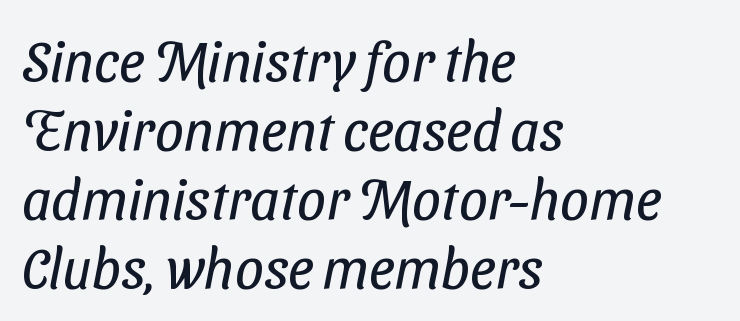
The image shows 57 px regular-weight, condensed sans-serif type; set left-aligned, line spacing 1.21x, normal letter spacing, not underlined; low stroke contrast and a medium x-height.
